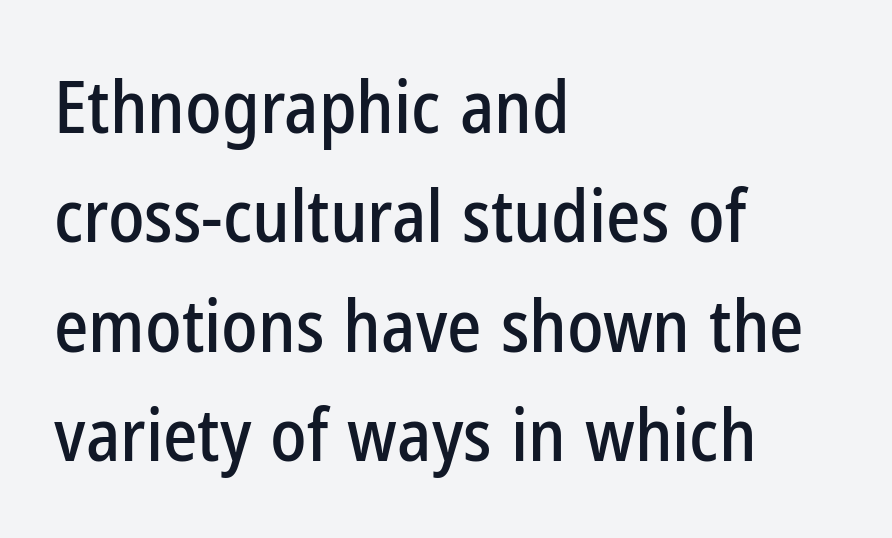
{"serif": "no", "italic": "no", "width": "condensed", "stroke_contrast": "low", "x_height": "medium", "monospaced": "no", "underline": "no", "align": "left", "line_spacing": "normal", "line_spacing_ratio": 1.5, "letter_spacing": "normal", "letter_spacing_em": 0.0, "glyph_px": 73}
